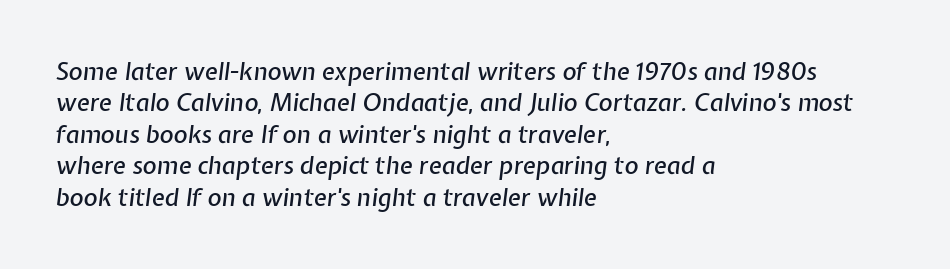
{"italic": "yes", "lean": "right", "slant_degrees": 7, "underline": "no", "align": "left", "line_spacing": "normal", "line_spacing_ratio": 1.31, "letter_spacing": "normal", "letter_spacing_em": 0.0, "glyph_px": 24}
